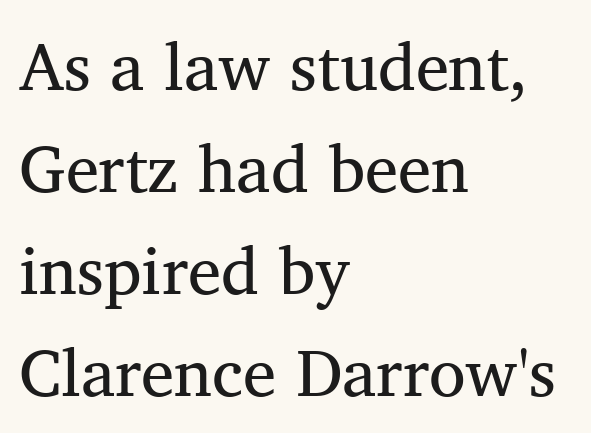
The image shows 67 px regular-weight serif type, upright; set left-aligned, normal line spacing (1.52x), normal letter spacing, not underlined; medium stroke contrast and a medium x-height.
